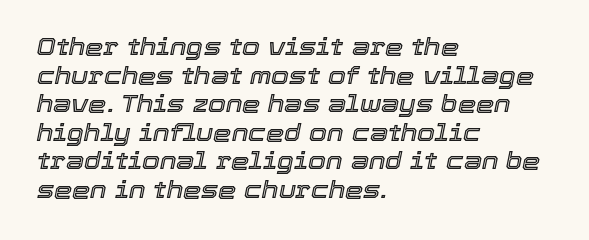
The image shows 23 px text type, italic (leaning right); set left-aligned, line spacing 1.24x, normal letter spacing, not underlined.
